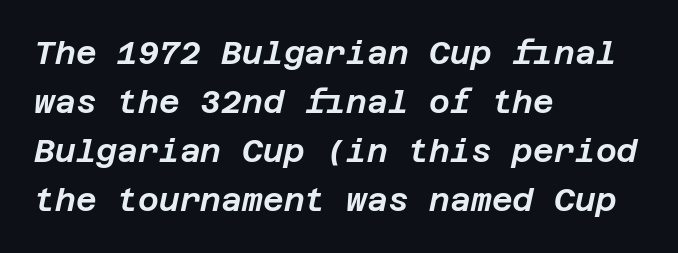
{"italic": "yes", "lean": "right", "slant_degrees": 12, "width": "normal", "stroke_contrast": "low", "x_height": "large", "underline": "no", "align": "left", "line_spacing": "normal", "line_spacing_ratio": 1.53, "letter_spacing": "normal", "letter_spacing_em": 0.0, "glyph_px": 32}
